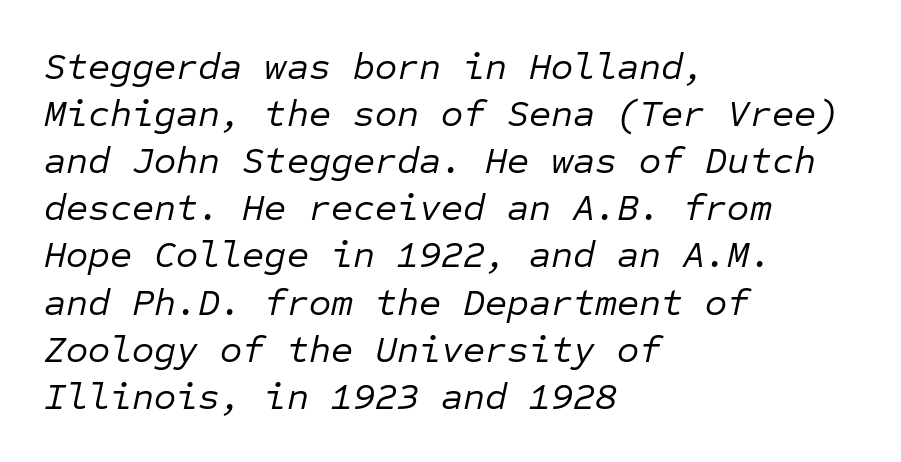
The image shows 38 px regular-weight type, italic (leaning right), monospaced; set left-aligned, line spacing 1.24x, normal letter spacing, not underlined; low stroke contrast and a medium x-height.
